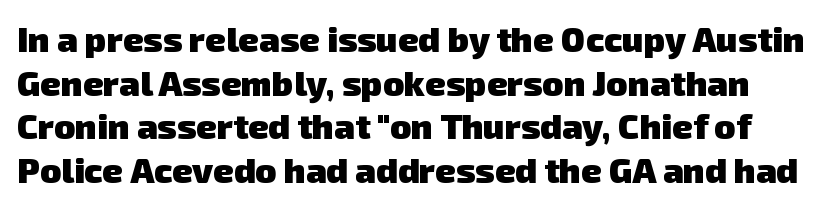
{"serif": "no", "bold": "yes", "weight": "heavy", "width": "normal", "stroke_contrast": "low", "x_height": "medium", "monospaced": "no", "underline": "no", "line_spacing": "normal", "line_spacing_ratio": 1.25, "letter_spacing": "normal", "letter_spacing_em": 0.0, "glyph_px": 35}
